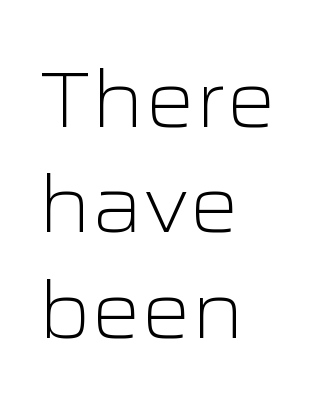
{"serif": "no", "italic": "no", "bold": "no", "weight": "light", "width": "wide", "stroke_contrast": "low", "x_height": "medium", "monospaced": "no", "underline": "no", "align": "left", "line_spacing": "normal", "line_spacing_ratio": 1.35, "letter_spacing": "normal", "letter_spacing_em": 0.0, "glyph_px": 78}
